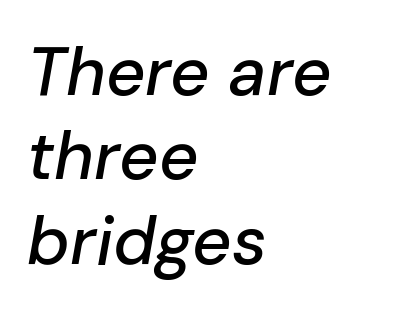
Q: Is the text italic (slanted)? A: Yes, it leans right by about 10 degrees.
Q: Is the text underlined? A: No.
Q: How is the paragraph aligned? A: Left-aligned.
Q: Is the spacing between letters normal or unusually wide? A: Normal.
Q: Width (condensed, normal, or wide)? A: Normal.
Q: Stroke contrast? A: Low.
Q: x-height? A: Medium.
Q: Monospaced? A: No.
